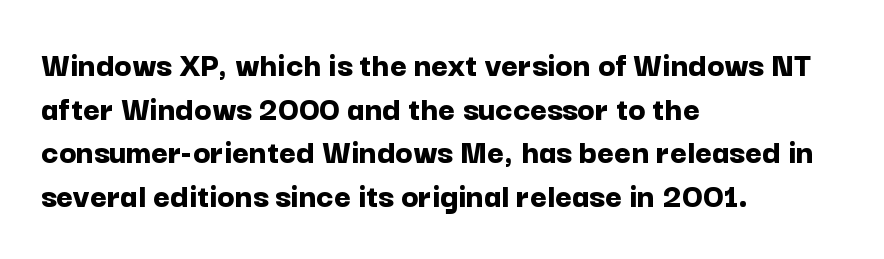
The image shows 36 px bold sans-serif type, upright; set left-aligned, line spacing 1.21x, normal letter spacing, not underlined; low stroke contrast and a medium x-height.
